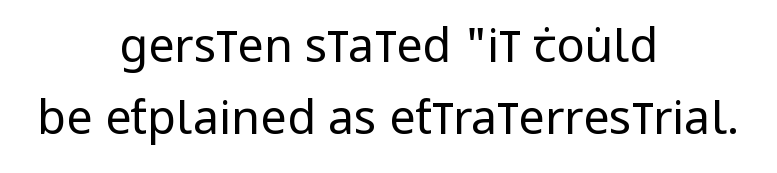
Q: Is the text bold? A: No.
Q: Is the text italic (slanted)? A: No, it is upright.
Q: Is the typeface a serif or a sans-serif typeface? A: Sans-serif.
Q: Is the text underlined? A: No.
Q: How is the paragraph aligned? A: Centered.
Q: Is the spacing between letters normal or unusually wide? A: Normal.
Q: Is the spacing between lines tight, normal or loose? A: Normal.
Q: Width (condensed, normal, or wide)? A: Condensed.
Q: Stroke contrast? A: Low.
Q: x-height? A: Large.
Q: Monospaced? A: No.
